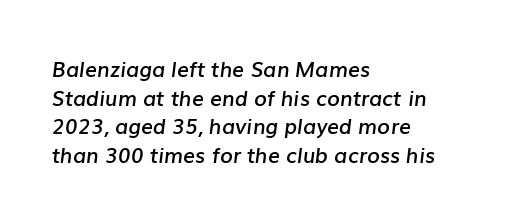
Slant detected: the letters are inclined. The vertical gap from one line to the next is medium. Descenders are the only things crossing below the line. The passage is arranged the way most books set body copy — flush left. Standard letterfit; no display-style spreading of the glyphs.
